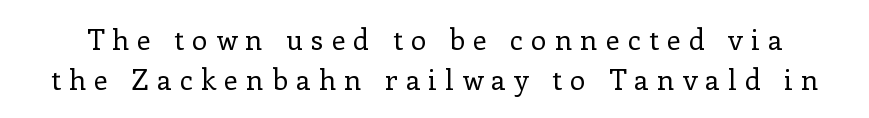
The image shows 28 px regular-weight serif type, upright; set normal line spacing (1.43x), unusually wide letter spacing (+0.29 em), not underlined; low stroke contrast and a medium x-height.
